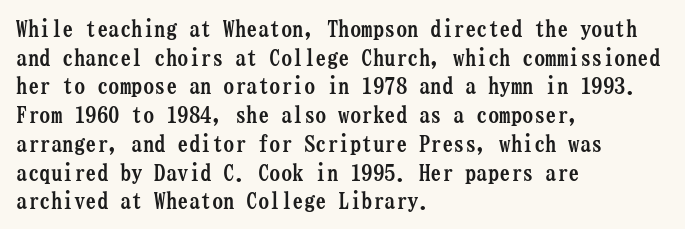
In CSS terms this would be text-align: left. On the weight axis this lands at bold, roughly 700. No word sits above an underline. Regarding leading, the lines here are spaced in the standard way. Quick note: not italic, upright. Glyph-to-glyph distance matches everyday printed text.
